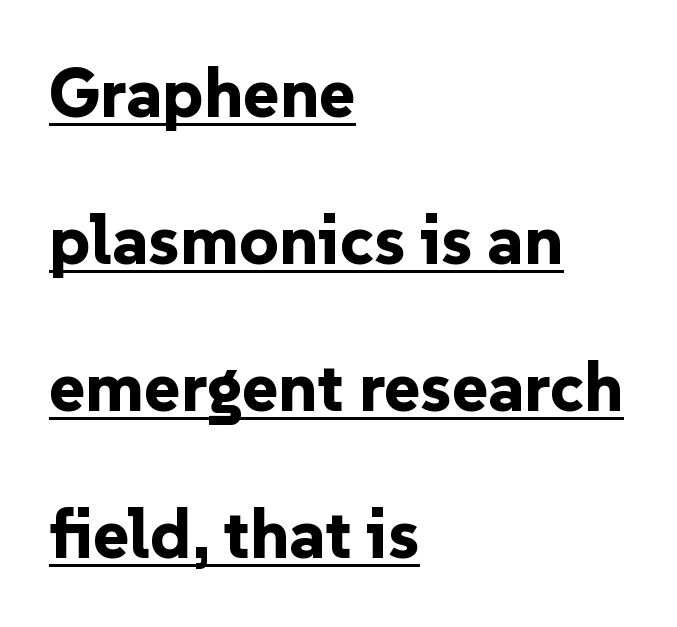
If you drew a ruler down the left edge, every line would touch it. Loosely led — the rows are spread out. These words are printed bold, with thick strokes throughout. These lines are rendered in a variable-pitch font. Nothing sits at the stroke ends, so this counts as sans-serif. A continuous stroke trails under the words, as in a hyperlink.
